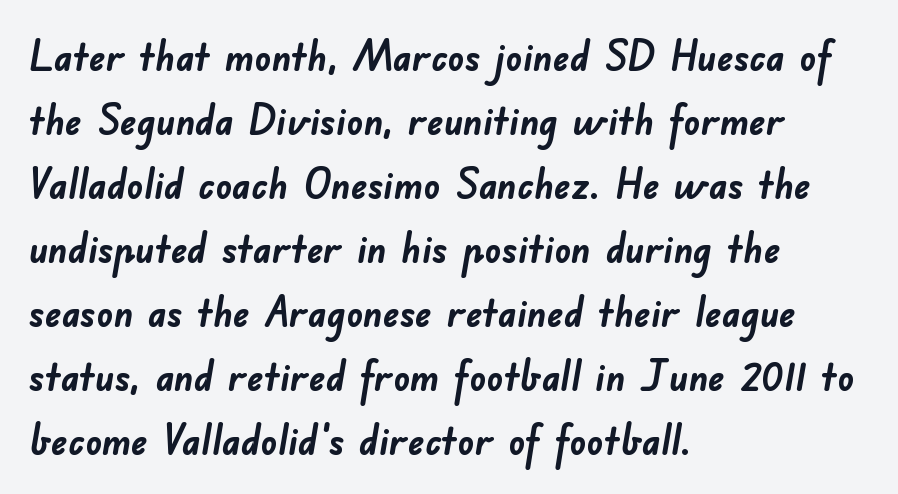
The image shows 41 px semibold sans-serif type; set left-aligned, normal line spacing (1.56x), normal letter spacing, not underlined; low stroke contrast and a small x-height.
